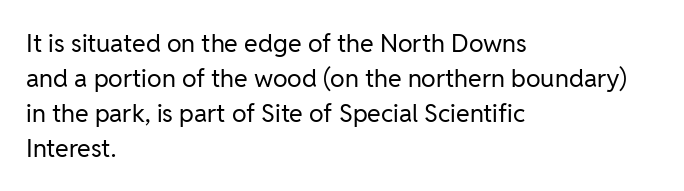
{"italic": "no", "bold": "no", "underline": "no", "align": "left", "line_spacing": "normal", "line_spacing_ratio": 1.4, "letter_spacing": "normal", "letter_spacing_em": 0.0, "glyph_px": 25}
